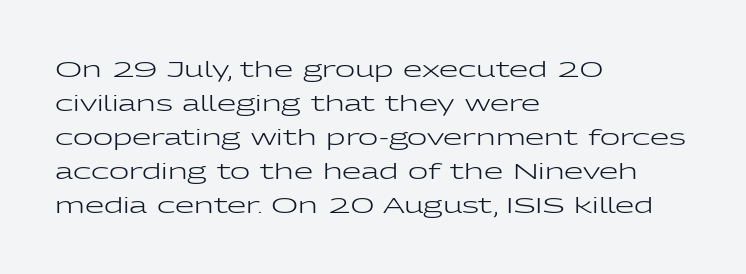
Caption: multi-line text, flush left, ragged right. Rendered with straight, roman letterforms. Beneath every word, the page is bare. Weight: not bold — regular or lighter. Nobody touched the tracking dial on this one. Vertically, the passage feels balanced, rows spaced as you'd expect.
